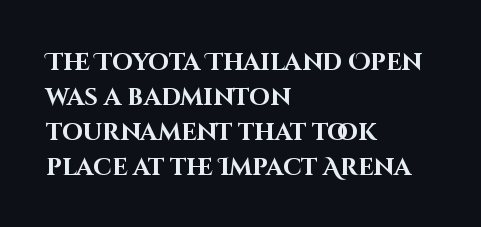
{"italic": "no", "bold": "yes", "underline": "no", "align": "left", "line_spacing": "normal", "line_spacing_ratio": 1.46, "letter_spacing": "normal", "letter_spacing_em": 0.0, "glyph_px": 24}
